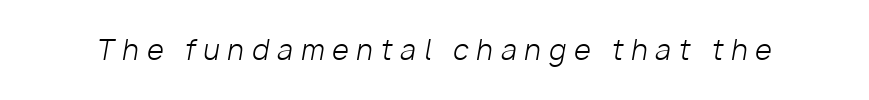
Q: Is the text bold? A: No.
Q: Is the text italic (slanted)? A: Yes, it leans right by about 10 degrees.
Q: Is the text underlined? A: No.
Q: Is the spacing between letters normal or unusually wide? A: Unusually wide.
